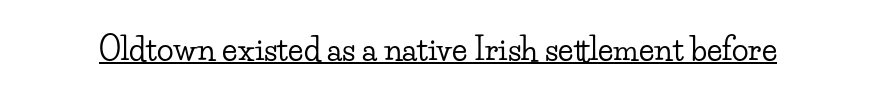
The image shows 31 px wide serif type, upright; set normal letter spacing, underlined; low stroke contrast and a small x-height.
